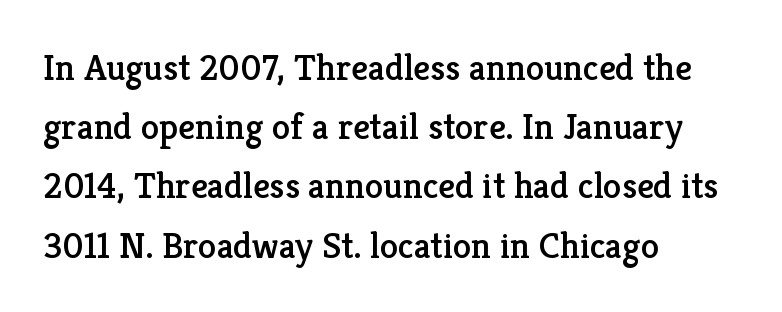
Q: Is the text italic (slanted)? A: No, it is upright.
Q: Is the typeface a serif or a sans-serif typeface? A: Serif.
Q: Is the text underlined? A: No.
Q: How is the paragraph aligned? A: Left-aligned.
Q: Is the spacing between letters normal or unusually wide? A: Normal.
Q: Is the spacing between lines tight, normal or loose? A: Normal.
Q: Width (condensed, normal, or wide)? A: Normal.
Q: Stroke contrast? A: Low.
Q: x-height? A: Medium.
Q: Monospaced? A: No.
